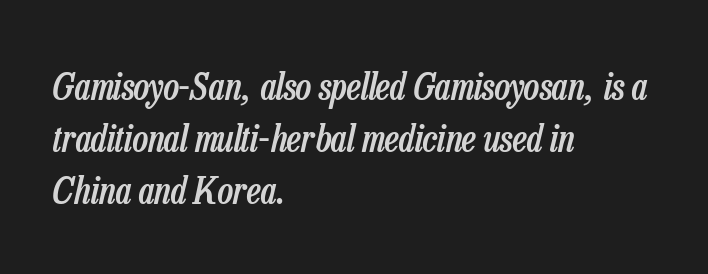
Q: Is the text bold? A: Semi-bold.
Q: Is the text italic (slanted)? A: Yes, it leans right by about 13 degrees.
Q: Is the text underlined? A: No.
Q: How is the paragraph aligned? A: Left-aligned.
Q: Is the spacing between letters normal or unusually wide? A: Normal.
Q: Is the spacing between lines tight, normal or loose? A: Normal.
Q: Width (condensed, normal, or wide)? A: Condensed.
Q: Stroke contrast? A: Low.
Q: x-height? A: Medium.
Q: Monospaced? A: No.
